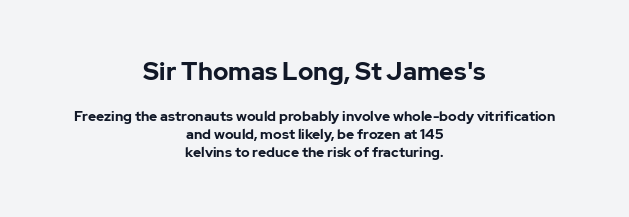
Q: Is the text bold? A: Yes.
Q: Is the text italic (slanted)? A: No, it is upright.
Q: Is the text underlined? A: No.
Q: How is the paragraph aligned? A: Centered.
Q: Is the spacing between letters normal or unusually wide? A: Normal.
Q: Is the spacing between lines tight, normal or loose? A: Normal.
Q: Which block of text is set in a larger size, the first (top) or the second (bottom)? A: The first (top) one.
